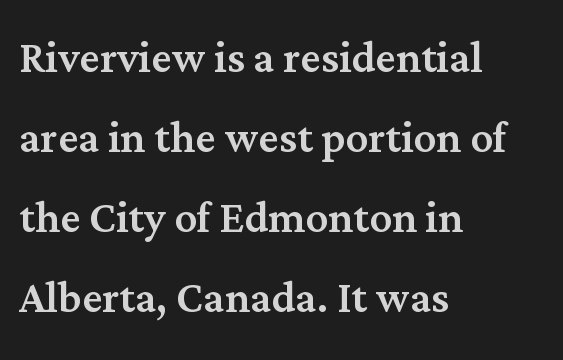
The image shows 56 px serif type, upright; set left-aligned, normal line spacing (1.43x), normal letter spacing, not underlined; medium stroke contrast and a medium x-height.
